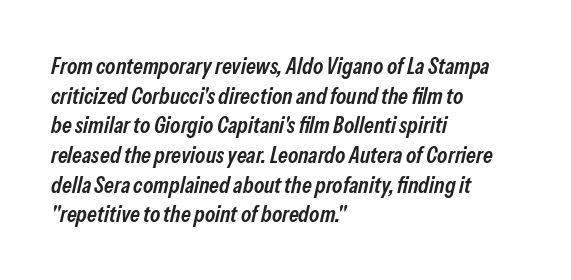
Q: Is the text bold? A: Semi-bold.
Q: Is the text italic (slanted)? A: Yes, it leans right by about 13 degrees.
Q: Is the text underlined? A: No.
Q: How is the paragraph aligned? A: Left-aligned.
Q: Is the spacing between letters normal or unusually wide? A: Normal.
Q: Is the spacing between lines tight, normal or loose? A: Normal.
